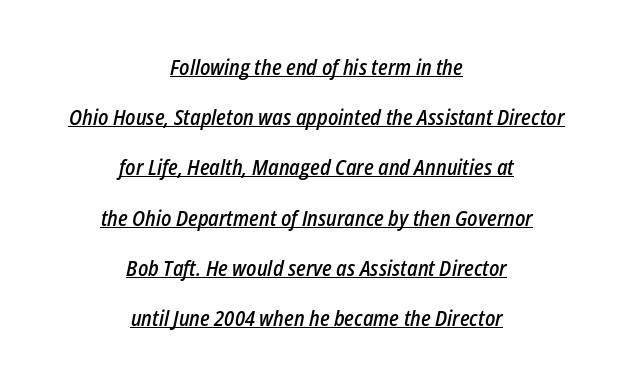
Q: Is the text bold? A: Semi-bold.
Q: Is the text italic (slanted)? A: Yes, it leans right by about 12 degrees.
Q: Is the text underlined? A: Yes.
Q: How is the paragraph aligned? A: Centered.
Q: Is the spacing between letters normal or unusually wide? A: Normal.
Q: Is the spacing between lines tight, normal or loose? A: Loose.
